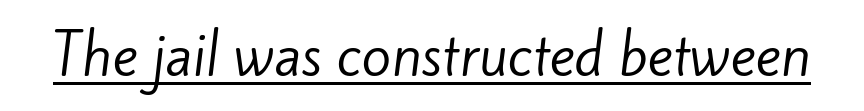
{"serif": "no", "bold": "no", "weight": "regular", "width": "normal", "stroke_contrast": "low", "x_height": "small", "monospaced": "no", "underline": "yes", "letter_spacing": "normal", "letter_spacing_em": 0.0, "glyph_px": 54}
